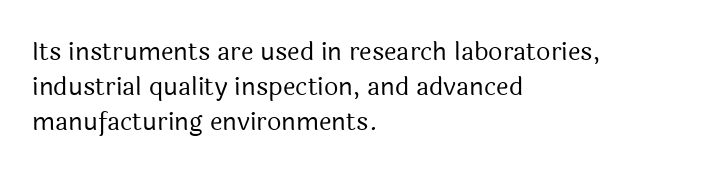
The image shows 25 px text type, upright; set left-aligned, normal line spacing (1.4x), normal letter spacing, not underlined.
